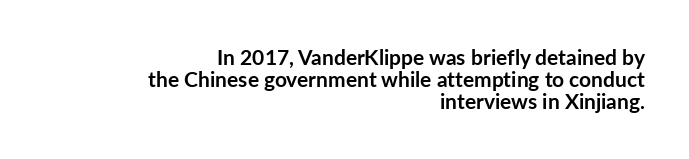
The image shows 21 px bold type, upright; set right-aligned, tight line spacing (1.05x), normal letter spacing, not underlined.
